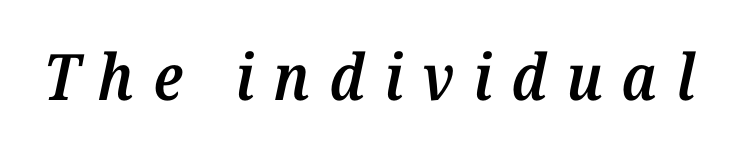
Q: Is the text bold? A: Semi-bold.
Q: Is the text italic (slanted)? A: Yes, it leans right by about 12 degrees.
Q: Is the typeface a serif or a sans-serif typeface? A: Serif.
Q: Is the text underlined? A: No.
Q: Is the spacing between letters normal or unusually wide? A: Unusually wide.
Q: Width (condensed, normal, or wide)? A: Normal.
Q: Stroke contrast? A: Medium.
Q: x-height? A: Medium.
Q: Monospaced? A: No.
